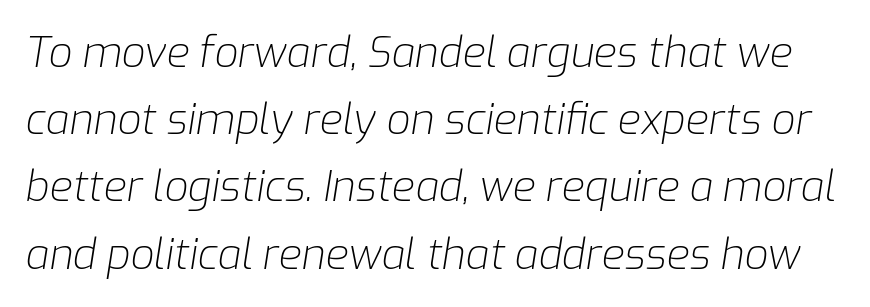
Q: Is the text bold? A: No.
Q: Is the text italic (slanted)? A: Yes, it leans right by about 9 degrees.
Q: Is the text underlined? A: No.
Q: Is the spacing between letters normal or unusually wide? A: Normal.
Q: Is the spacing between lines tight, normal or loose? A: Normal.
Q: Width (condensed, normal, or wide)? A: Normal.
Q: Stroke contrast? A: Low.
Q: x-height? A: Medium.
Q: Monospaced? A: No.
